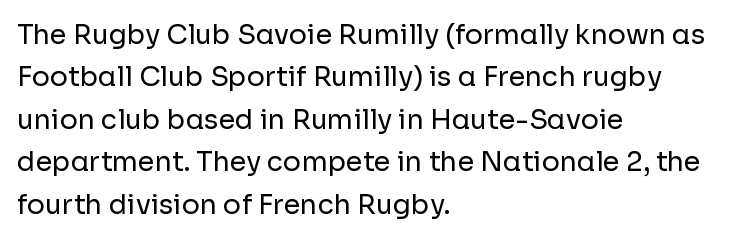
Q: Is the text bold? A: No.
Q: Is the text italic (slanted)? A: No, it is upright.
Q: Is the text underlined? A: No.
Q: How is the paragraph aligned? A: Left-aligned.
Q: Is the spacing between letters normal or unusually wide? A: Normal.
Q: Is the spacing between lines tight, normal or loose? A: Normal.
